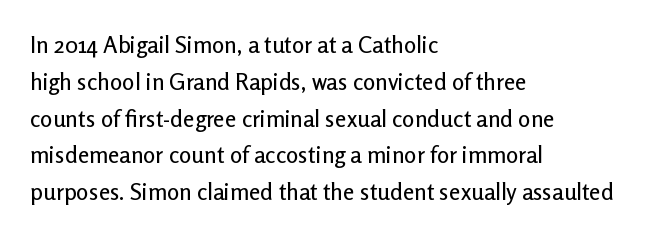
{"italic": "no", "underline": "no", "align": "left", "line_spacing": "normal", "line_spacing_ratio": 1.6, "letter_spacing": "normal", "letter_spacing_em": 0.0, "glyph_px": 23}
